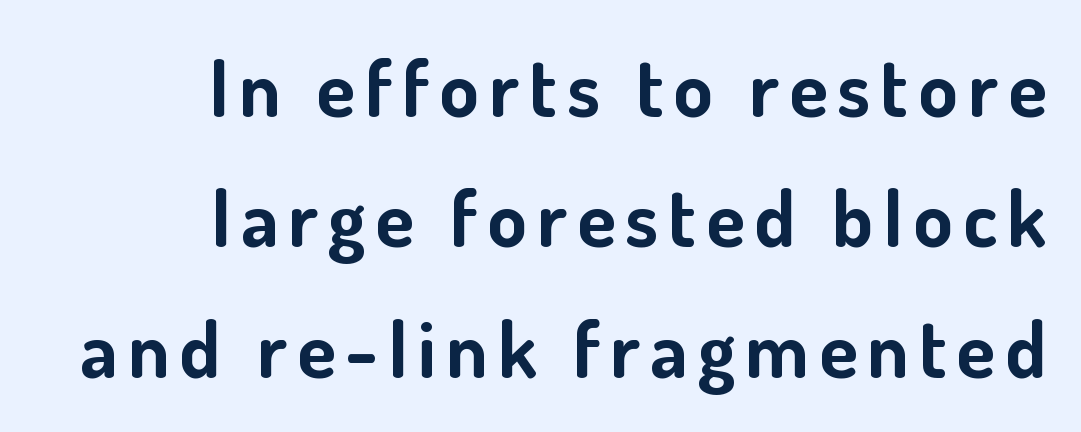
Q: Is the text bold? A: Yes.
Q: Is the text italic (slanted)? A: No, it is upright.
Q: Is the typeface a serif or a sans-serif typeface? A: Sans-serif.
Q: Is the text underlined? A: No.
Q: How is the paragraph aligned? A: Right-aligned.
Q: Is the spacing between lines tight, normal or loose? A: Normal.
Q: Width (condensed, normal, or wide)? A: Normal.
Q: Stroke contrast? A: Low.
Q: x-height? A: Small.
Q: Monospaced? A: No.
